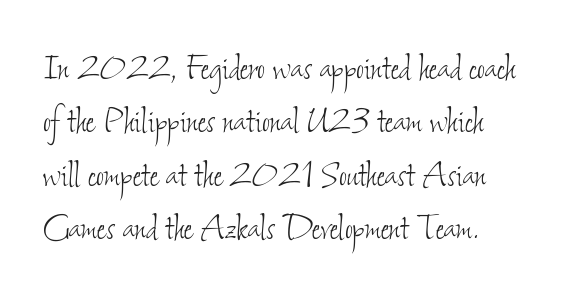
Heaviness? Minimal to ordinary, like unemphasized prose. These lines are rendered in a variable-pitch font. The tracking reads as untouched default to a designer's eye. Clear beneath every line of the passage.
